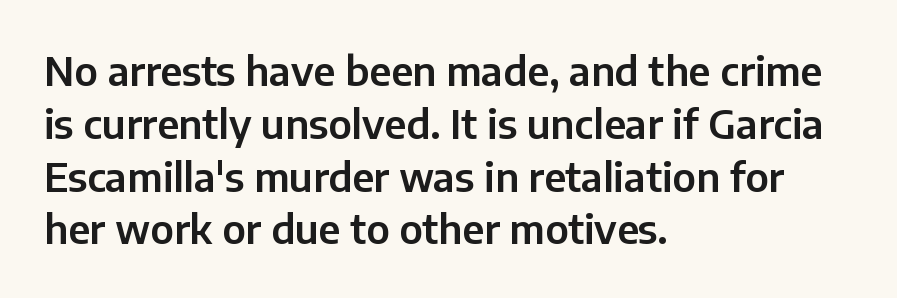
Evenly set lines give the paragraph a standard silhouette. Just letters on the line, the space beneath them empty. Serif or sans? Sans — the stroke terminals are bare. Students, note that the glyphs here touch the page at normal intervals.
